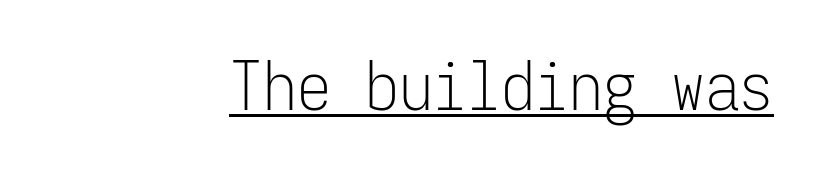
This sample uses a sans-serif face. Is the block centered? No — it sits flush against the right margin. Think standard paragraph weight, or any step lighter than that. The specimen reads as upright at a glance. Monospaced: the letters line up in strict vertical columns.
